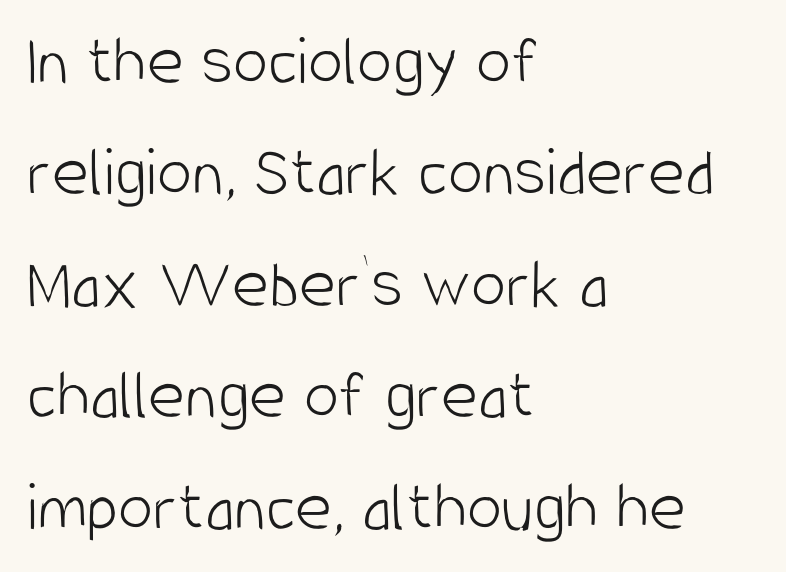
The image shows 71 px light, condensed sans-serif type, upright; set left-aligned, normal line spacing (1.57x), normal letter spacing, not underlined; low stroke contrast and a large x-height.
